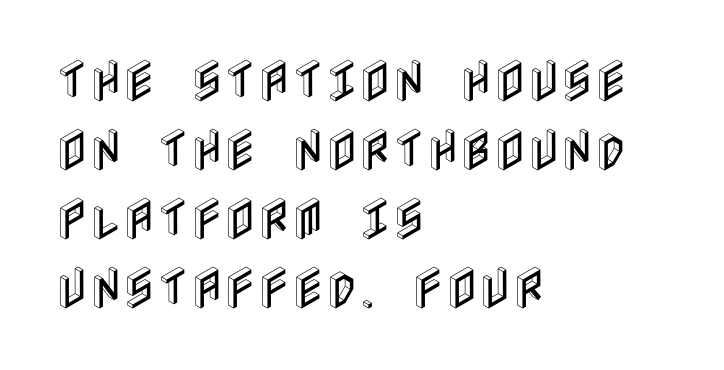
These lines are set flush left with a ragged right edge. Quick note: underline off. The letters stand straight up with perfectly vertical stems. Leading: standard. Short note: letters normally spaced.
